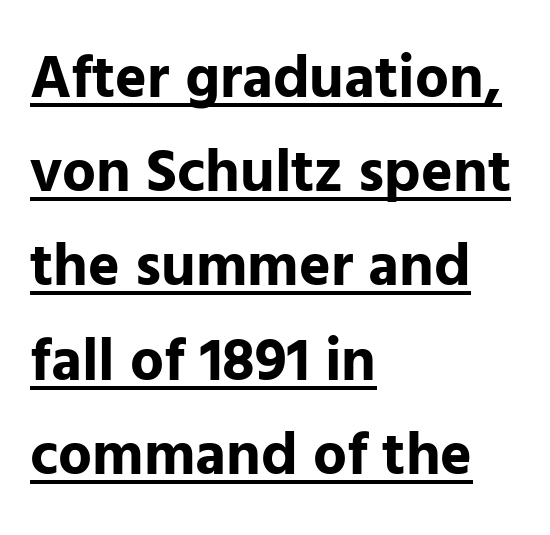
Words appear dense and cohesive because spacing is normal. These lines were composed using upright roman letters. Line beginnings align vertically; line endings do not. How heavy is the stroke? Heavy — this is a bold. A typesetter would label this face a sans.
